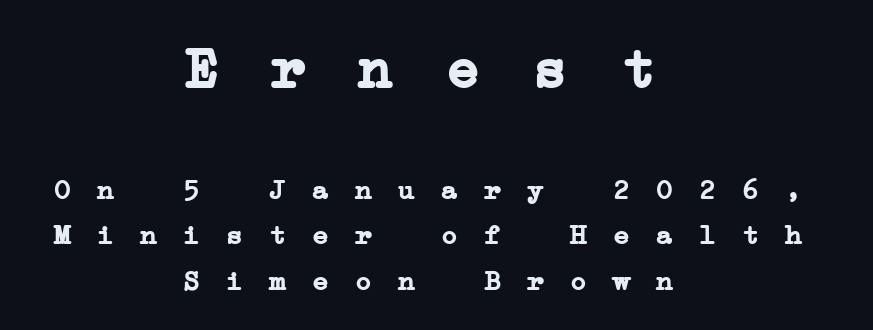
{"serif": "yes", "bold": "yes", "weight": "semibold", "width": "wide", "stroke_contrast": "low", "x_height": "medium", "monospaced": "yes", "underline": "no", "align": "center", "line_spacing": "normal", "line_spacing_ratio": 1.62, "letter_spacing": "wide", "letter_spacing_em": 0.33, "larger_block": "first", "size_ratio": 2.04, "glyph_px": 57}
